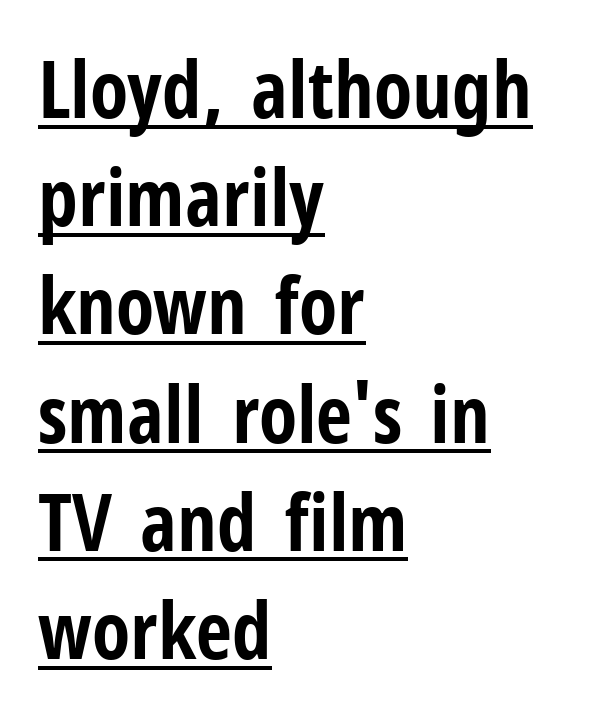
{"serif": "no", "italic": "no", "bold": "yes", "weight": "bold", "width": "condensed", "stroke_contrast": "low", "x_height": "medium", "monospaced": "no", "underline": "yes", "align": "left", "line_spacing": "normal", "line_spacing_ratio": 1.37, "letter_spacing": "normal", "letter_spacing_em": 0.0, "glyph_px": 79}
